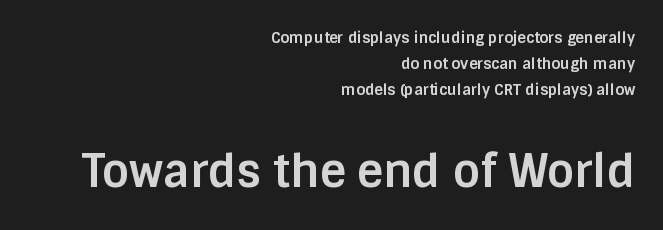
Q: Is the text bold? A: Yes.
Q: Is the text italic (slanted)? A: No, it is upright.
Q: Is the typeface a serif or a sans-serif typeface? A: Sans-serif.
Q: Is the text underlined? A: No.
Q: How is the paragraph aligned? A: Right-aligned.
Q: Is the spacing between letters normal or unusually wide? A: Normal.
Q: Which block of text is set in a larger size, the first (top) or the second (bottom)? A: The second (bottom) one.
Q: Width (condensed, normal, or wide)? A: Normal.
Q: Stroke contrast? A: Low.
Q: x-height? A: Large.
Q: Monospaced? A: No.
